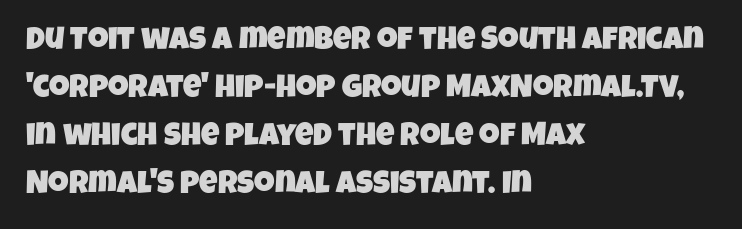
You could not count columns in this text — the font is proportionally spaced. The typeface chosen for these lines omits serifs. The ragged edge is on the right, which tells us the setting is flush left. A typesetter would call this leading conventional body-copy spacing.
